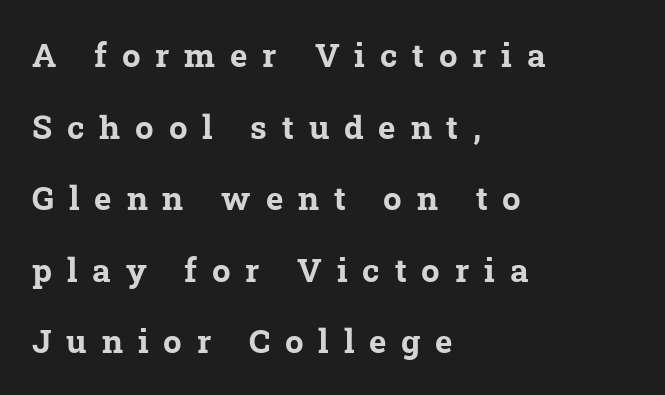
Q: Is the text bold? A: Yes.
Q: Is the typeface a serif or a sans-serif typeface? A: Serif.
Q: Is the text underlined? A: No.
Q: How is the paragraph aligned? A: Left-aligned.
Q: Is the spacing between letters normal or unusually wide? A: Unusually wide.
Q: Is the spacing between lines tight, normal or loose? A: Loose.
Q: Width (condensed, normal, or wide)? A: Normal.
Q: Stroke contrast? A: Low.
Q: x-height? A: Medium.
Q: Monospaced? A: No.
